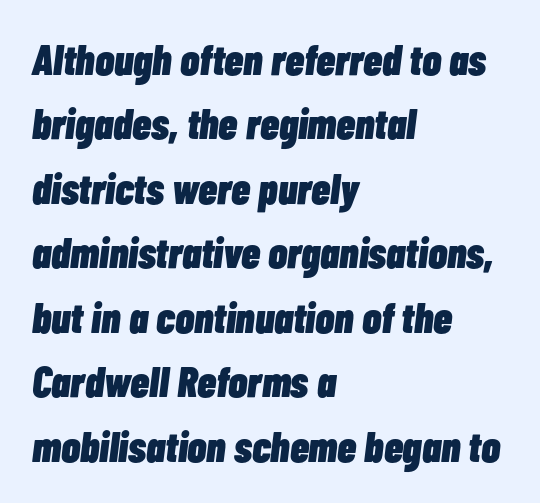
The image shows 43 px heavy, condensed type, italic (leaning right); set left-aligned, normal line spacing (1.5x), normal letter spacing, not underlined; low stroke contrast and a medium x-height.
